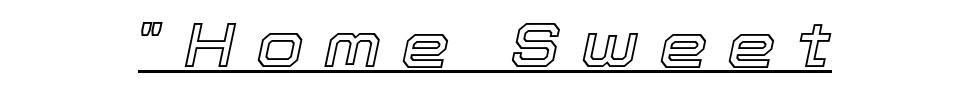
The image shows 62 px text type, italic (leaning right); set centered, unusually wide letter spacing (+0.32 em), underlined; a medium x-height.
